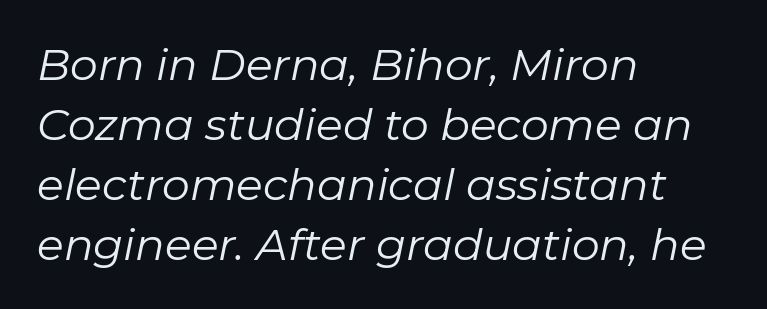
Slanted lettering throughout. No heavy texture on the line: the type isn't bold. Interline gaps are of average width in this sample. Is the block centered? No — it sits flush against the left margin.
